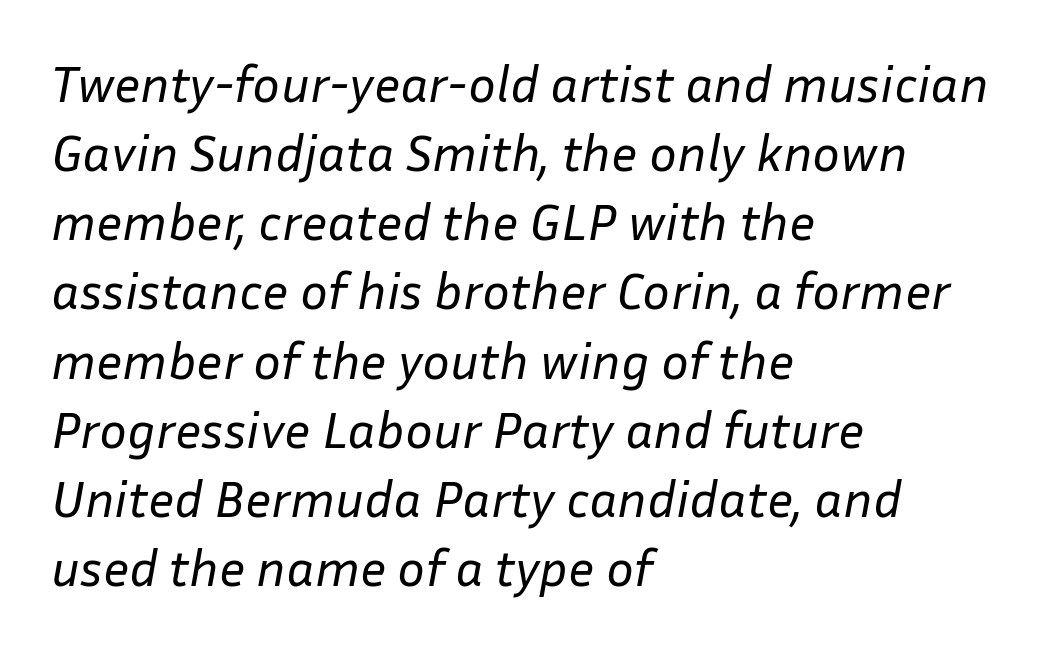
{"italic": "yes", "lean": "right", "slant_degrees": 10, "bold": "no", "weight": "regular", "width": "normal", "stroke_contrast": "low", "x_height": "medium", "monospaced": "no", "underline": "no", "align": "left", "line_spacing": "normal", "line_spacing_ratio": 1.33, "letter_spacing": "normal", "letter_spacing_em": 0.0, "glyph_px": 52}
